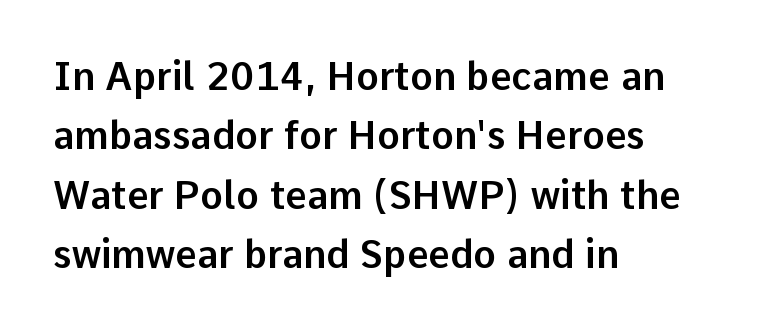
{"serif": "no", "italic": "no", "width": "normal", "stroke_contrast": "low", "x_height": "medium", "monospaced": "no", "underline": "no", "align": "left", "line_spacing": "normal", "line_spacing_ratio": 1.56, "letter_spacing": "normal", "letter_spacing_em": 0.0, "glyph_px": 38}
